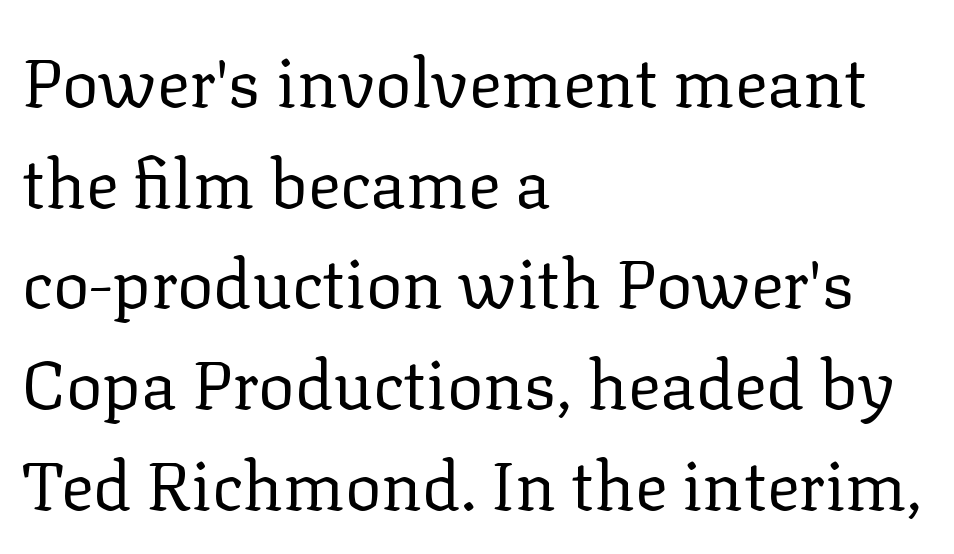
Q: Is the text bold? A: No.
Q: Is the text italic (slanted)? A: No, it is upright.
Q: Is the typeface a serif or a sans-serif typeface? A: Serif.
Q: Is the text underlined? A: No.
Q: How is the paragraph aligned? A: Left-aligned.
Q: Is the spacing between letters normal or unusually wide? A: Normal.
Q: Is the spacing between lines tight, normal or loose? A: Normal.
Q: Width (condensed, normal, or wide)? A: Normal.
Q: Stroke contrast? A: Low.
Q: x-height? A: Medium.
Q: Monospaced? A: No.
